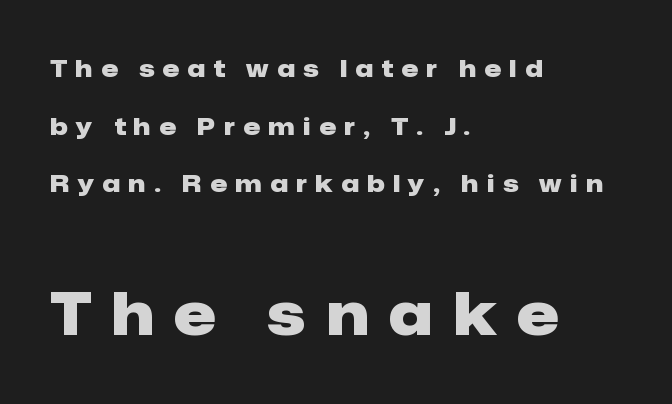
In terms of letterspacing, this is a distinctly airy, spread setting. The passage shown is typeset with a sans-serif family. Notice the wide empty band between every row — that's loose leading. Horizontally, the lines are justified to the leading edge only. The lettering holds an erect, upright posture throughout.
